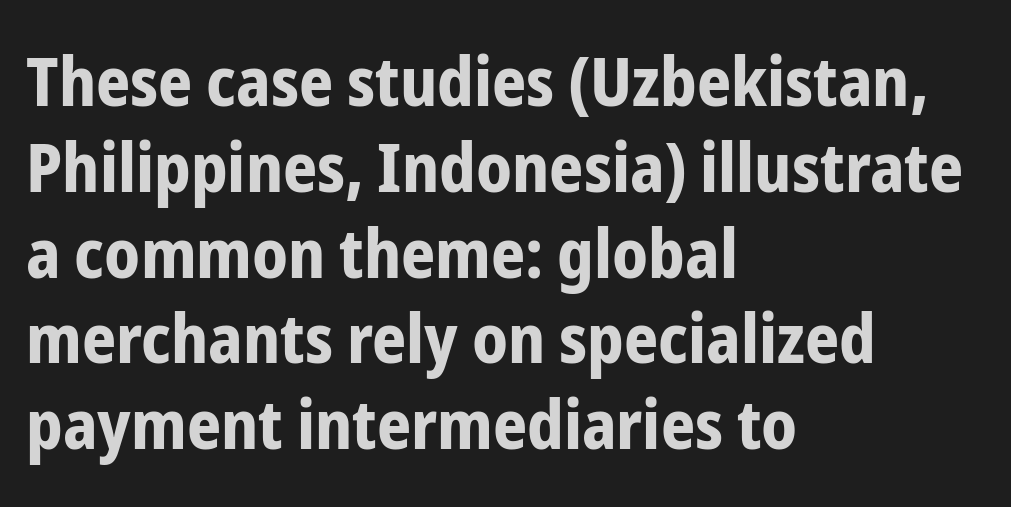
Style check: upright. Leftover space on each line is placed entirely after the last word. Weight: bold. Nope, no serifs anywhere on these letters. The face used here is rendered with its standard letterfit. The strip under each line holds only bare page.
